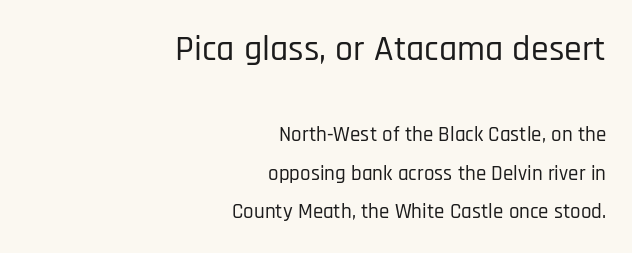
All the whitespace from short lines collects on the left. Clear beneath every line of the passage. Block one is the big one; block two sits smaller underneath. I'd call this a sans setting — the letters go barefoot. Quick note: not italic, upright. The face used here is proportionally spaced, like ordinary book or web type.
